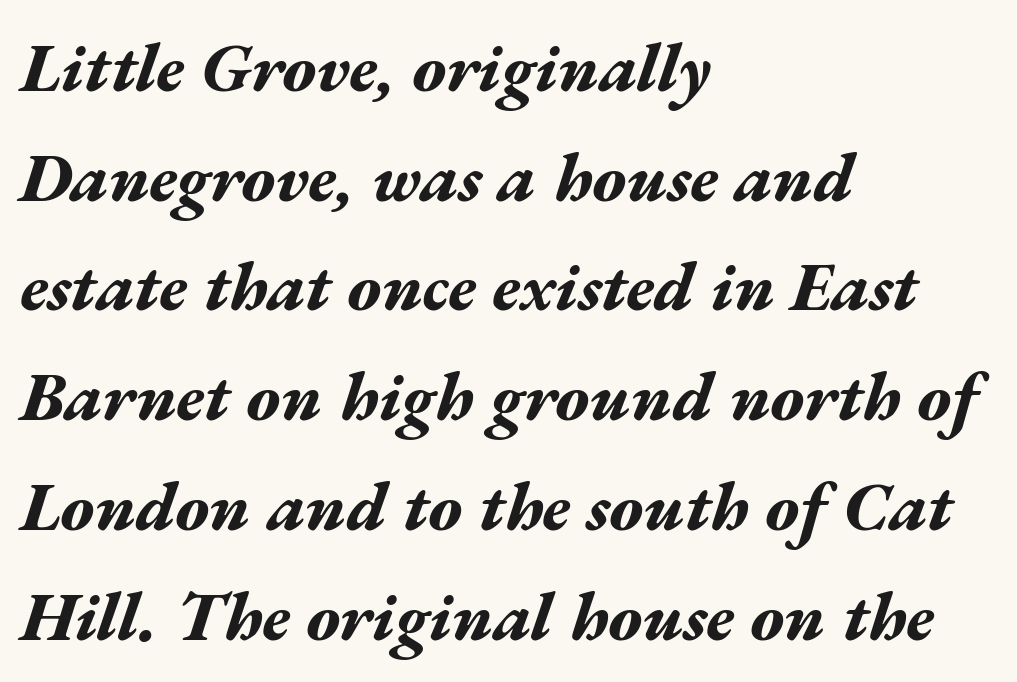
{"italic": "yes", "lean": "right", "slant_degrees": 17, "bold": "yes", "weight": "bold", "width": "wide", "stroke_contrast": "medium", "x_height": "medium", "monospaced": "no", "underline": "no", "align": "left", "line_spacing": "normal", "line_spacing_ratio": 1.59, "letter_spacing": "normal", "letter_spacing_em": 0.0, "glyph_px": 69}
